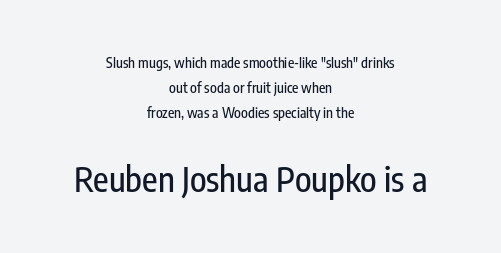
{"serif": "no", "italic": "no", "width": "condensed", "stroke_contrast": "low", "x_height": "medium", "monospaced": "no", "underline": "no", "align": "center", "line_spacing_ratio": 1.8, "letter_spacing": "normal", "letter_spacing_em": 0.0, "larger_block": "second", "size_ratio": 2.43, "glyph_px": 34}
